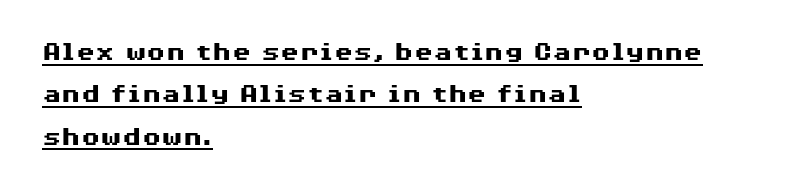
The image shows 28 px heavy, wide sans-serif type, upright; set left-aligned, normal line spacing (1.51x), normal letter spacing, underlined; medium stroke contrast and a medium x-height.
